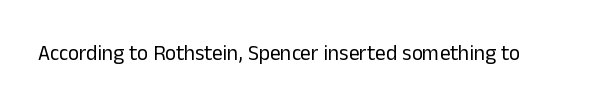
{"italic": "no", "bold": "no", "underline": "no", "letter_spacing": "normal", "letter_spacing_em": 0.0, "glyph_px": 21}
